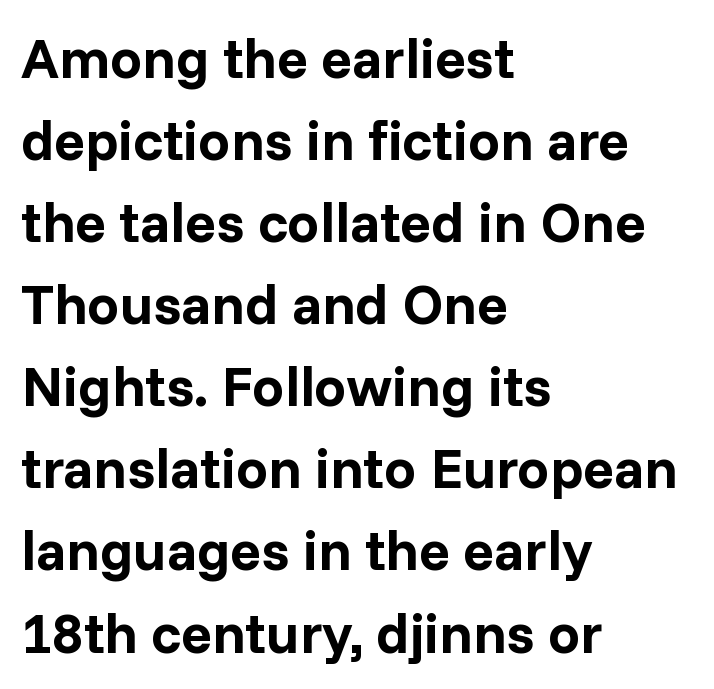
The image shows 57 px bold sans-serif type, upright; set left-aligned, normal line spacing (1.44x), normal letter spacing, not underlined; low stroke contrast and a medium x-height.
